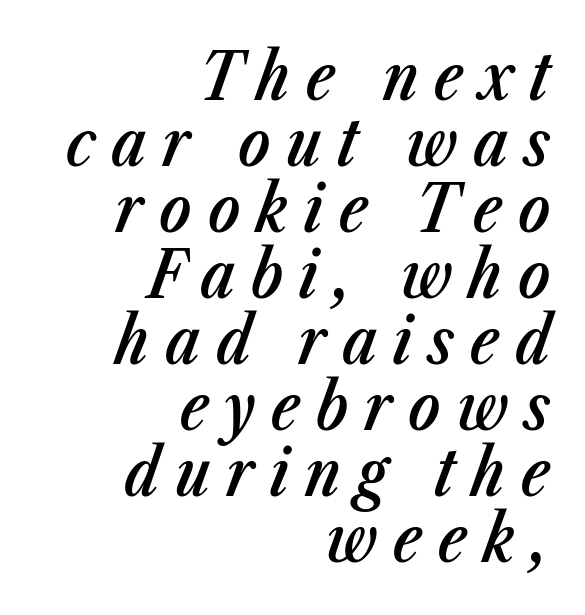
{"italic": "yes", "lean": "right", "slant_degrees": 23, "bold": "semi", "weight": "semibold", "width": "condensed", "stroke_contrast": "low", "x_height": "medium", "monospaced": "no", "underline": "no", "align": "right", "line_spacing": "tight", "line_spacing_ratio": 1.0, "letter_spacing": "wide", "letter_spacing_em": 0.24, "glyph_px": 66}
